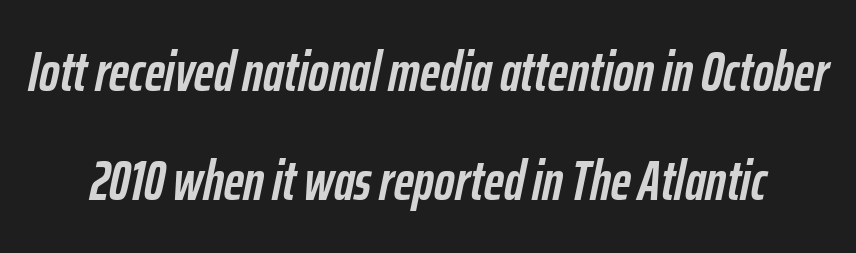
The image shows 55 px semibold, condensed type, italic (leaning right); set loose line spacing (1.98x), normal letter spacing, not underlined; low stroke contrast and a medium x-height.
